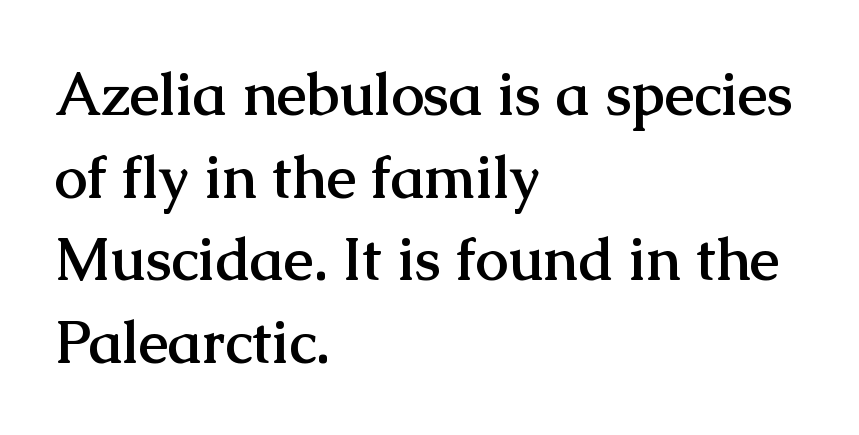
The image shows 59 px semibold serif type, upright; set left-aligned, normal line spacing (1.4x), normal letter spacing, not underlined; medium stroke contrast and a medium x-height.
